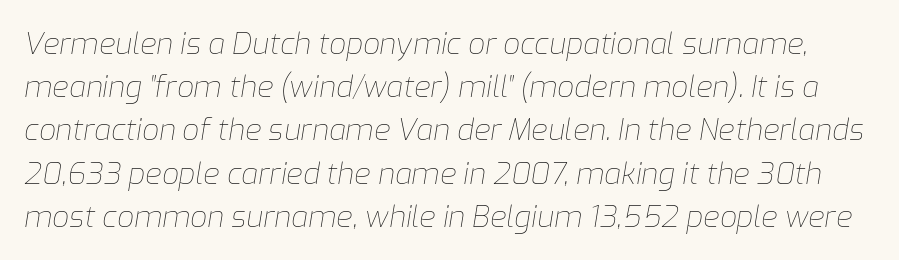
Q: Is the text bold? A: No.
Q: Is the text italic (slanted)? A: Yes, it leans right by about 9 degrees.
Q: Is the text underlined? A: No.
Q: Is the spacing between letters normal or unusually wide? A: Normal.
Q: Is the spacing between lines tight, normal or loose? A: Normal.
Q: Width (condensed, normal, or wide)? A: Normal.
Q: Stroke contrast? A: Low.
Q: x-height? A: Medium.
Q: Monospaced? A: No.
